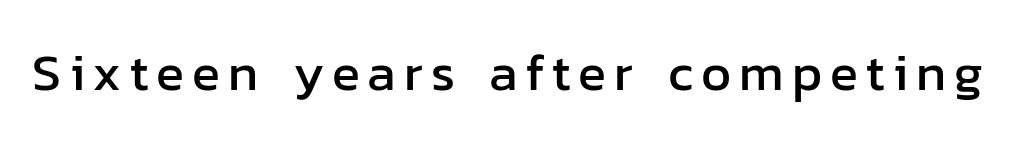
The specimen reads as upright at a glance. Words float on clear page, feet unadorned. These lines are composed in type without serifs. Is this a fixed-width face? No — the glyphs have proportional, varying widths.
